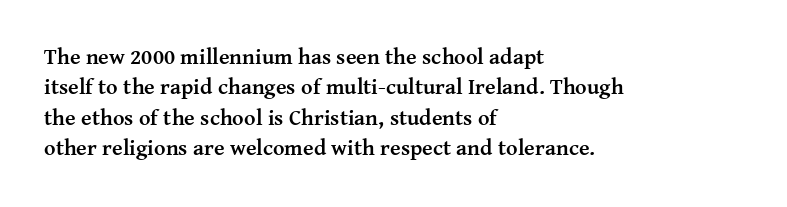
The image shows 22 px bold type, upright; set left-aligned, normal line spacing (1.38x), normal letter spacing, not underlined.
